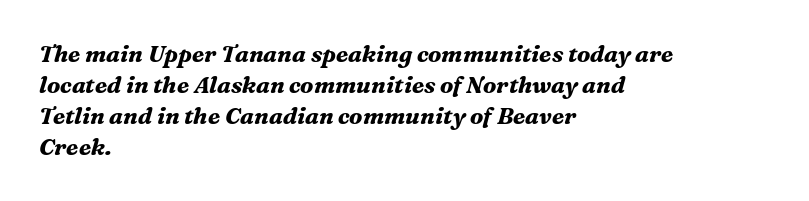
Q: Is the text bold? A: Yes.
Q: Is the text italic (slanted)? A: Yes, it leans right by about 16 degrees.
Q: Is the text underlined? A: No.
Q: How is the paragraph aligned? A: Left-aligned.
Q: Is the spacing between letters normal or unusually wide? A: Normal.
Q: Is the spacing between lines tight, normal or loose? A: Normal.
